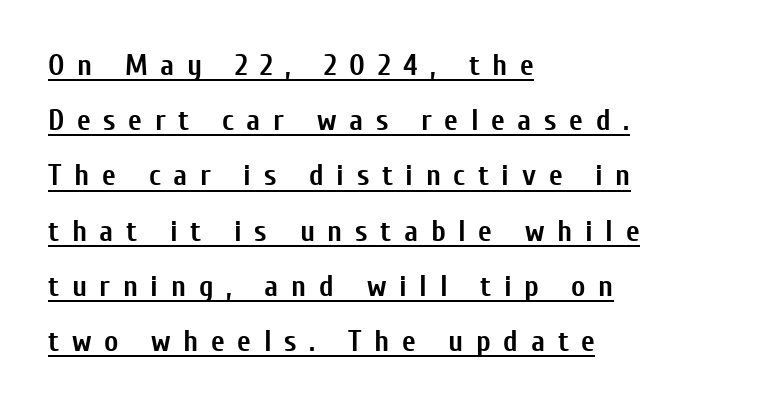
A roman cut, with each character standing at attention. Are there feet on the stems? There aren't — it's a sans. The tracking reads as deliberately expanded to a designer's eye. The face used here has the dense, thick strokes of a bold.
